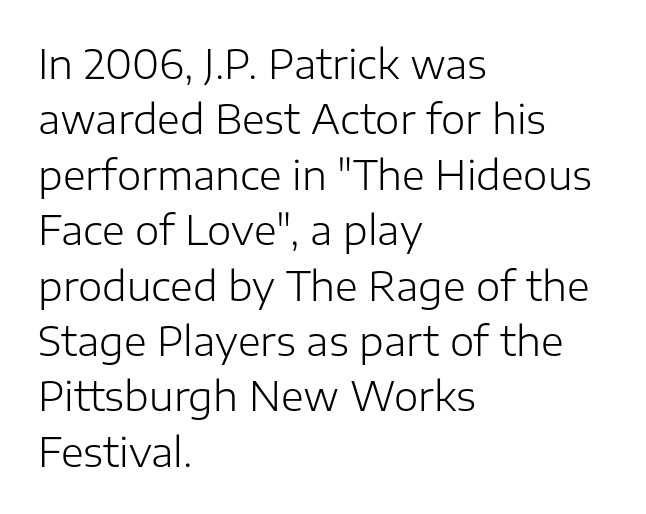
Q: Is the text bold? A: No.
Q: Is the text italic (slanted)? A: No, it is upright.
Q: Is the typeface a serif or a sans-serif typeface? A: Sans-serif.
Q: Is the text underlined? A: No.
Q: How is the paragraph aligned? A: Left-aligned.
Q: Is the spacing between letters normal or unusually wide? A: Normal.
Q: Is the spacing between lines tight, normal or loose? A: Normal.
Q: Width (condensed, normal, or wide)? A: Normal.
Q: Stroke contrast? A: Low.
Q: x-height? A: Medium.
Q: Monospaced? A: No.
